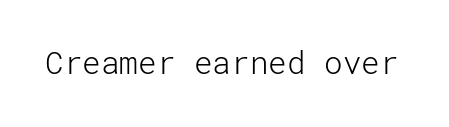
Q: Is the text bold? A: No.
Q: Is the text italic (slanted)? A: No, it is upright.
Q: Is the typeface a serif or a sans-serif typeface? A: Sans-serif.
Q: Is the text underlined? A: No.
Q: Is the spacing between letters normal or unusually wide? A: Normal.
Q: Width (condensed, normal, or wide)? A: Normal.
Q: Stroke contrast? A: Low.
Q: x-height? A: Medium.
